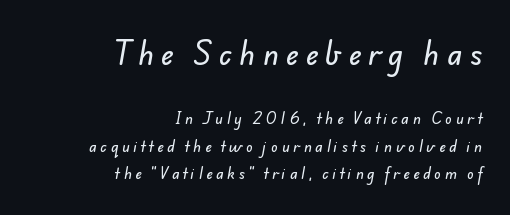
What kind of face is this? One without serifs — a sans. Display-style spreading of the glyphs; the letterfit is very open. The passage shown is typed in a proportional face where columns would drift. The paragraph has a hard right edge and a soft left edge. Any mark beneath the type? The region is blank. Students, observe: this is what heavily led, spacious text looks like.
